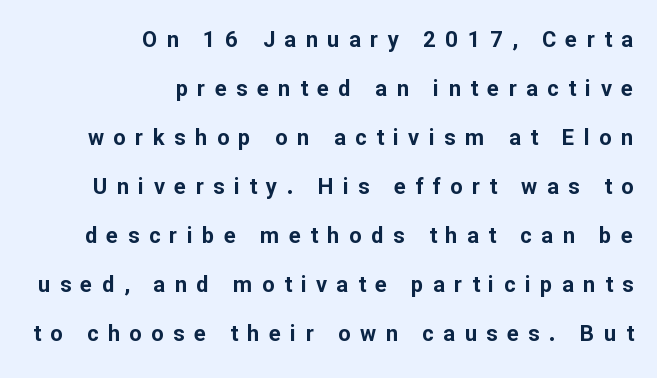
Q: Is the text bold? A: Yes.
Q: Is the text italic (slanted)? A: No, it is upright.
Q: Is the text underlined? A: No.
Q: How is the paragraph aligned? A: Right-aligned.
Q: Is the spacing between letters normal or unusually wide? A: Unusually wide.
Q: Is the spacing between lines tight, normal or loose? A: Loose.
